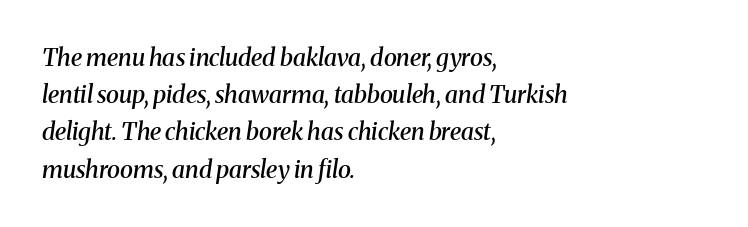
{"italic": "yes", "lean": "right", "slant_degrees": 8, "bold": "semi", "underline": "no", "align": "left", "line_spacing": "normal", "line_spacing_ratio": 1.55, "letter_spacing": "normal", "letter_spacing_em": 0.0, "glyph_px": 24}
